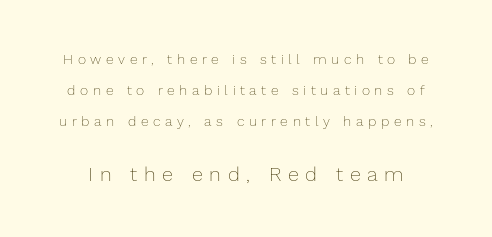
{"italic": "no", "bold": "no", "underline": "no", "line_spacing": "loose", "line_spacing_ratio": 2.23, "letter_spacing": "wide", "letter_spacing_em": 0.33, "larger_block": "second", "size_ratio": 1.43, "glyph_px": 20}
